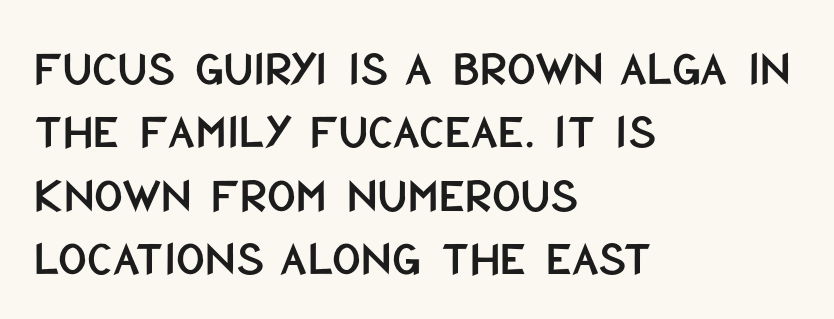
Q: Is the text italic (slanted)? A: No, it is upright.
Q: Is the typeface a serif or a sans-serif typeface? A: Sans-serif.
Q: Is the text underlined? A: No.
Q: How is the paragraph aligned? A: Left-aligned.
Q: Is the spacing between letters normal or unusually wide? A: Normal.
Q: Is the spacing between lines tight, normal or loose? A: Normal.
Q: Width (condensed, normal, or wide)? A: Condensed.
Q: Stroke contrast? A: Low.
Q: x-height? A: Large.
Q: Monospaced? A: No.
